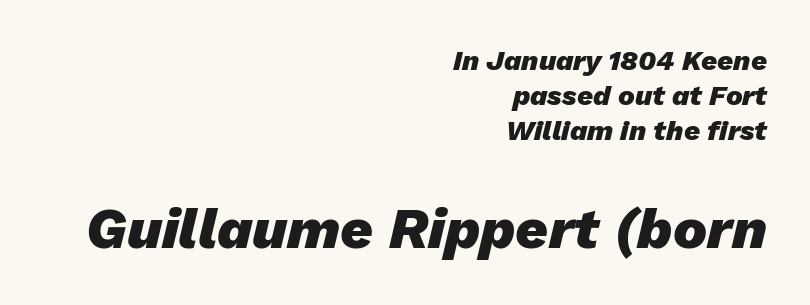
{"italic": "yes", "lean": "right", "slant_degrees": 13, "bold": "yes", "weight": "heavy", "width": "normal", "stroke_contrast": "low", "x_height": "medium", "monospaced": "no", "underline": "no", "align": "right", "line_spacing": "normal", "line_spacing_ratio": 1.25, "letter_spacing": "normal", "letter_spacing_em": 0.0, "larger_block": "second", "size_ratio": 2.04, "glyph_px": 57}
